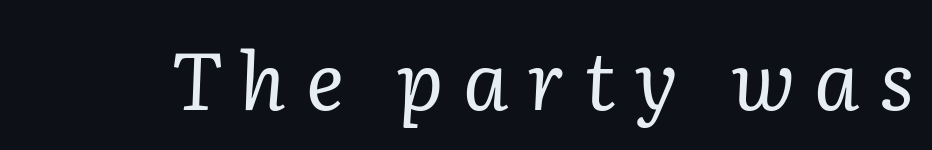
{"serif": "yes", "italic": "yes", "lean": "right", "slant_degrees": 2, "bold": "no", "weight": "regular", "width": "normal", "stroke_contrast": "low", "x_height": "medium", "monospaced": "no", "underline": "no", "letter_spacing": "wide", "letter_spacing_em": 0.24, "glyph_px": 80}
